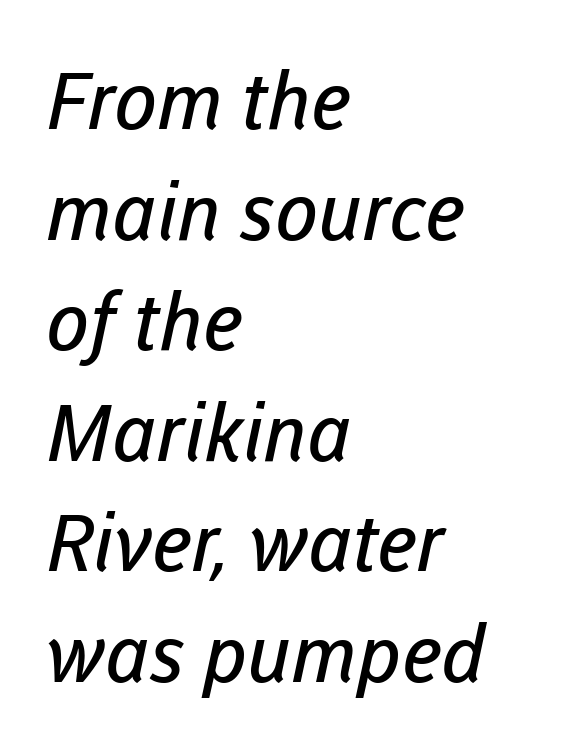
Is this a fixed-width face? No — the glyphs have proportional, varying widths. Notice how the passage keeps a crisp vertical edge on the left only. The string is rendered with underlining switched off. No extra tracking has been applied to these lines. Are there feet on the stems? There aren't — it's a sans.
